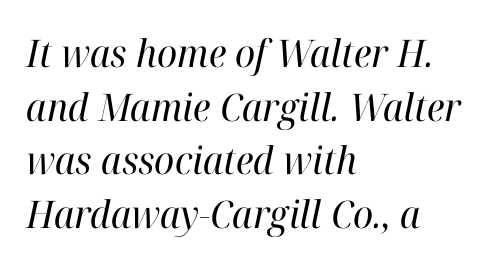
Weight: regular or lighter. Check the space under the baseline: it is left empty. The letters advance in unequal steps, a hallmark of proportional type. The compositor pushed each line to the left boundary. Caption: standard tracking, unaltered. Posture: slanted.
